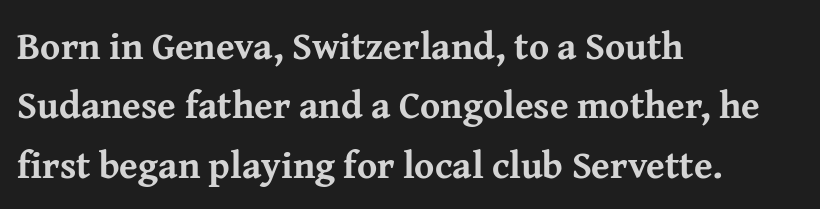
The image shows 38 px bold serif type, upright; set left-aligned, normal line spacing (1.56x), normal letter spacing, not underlined; medium stroke contrast and a medium x-height.
